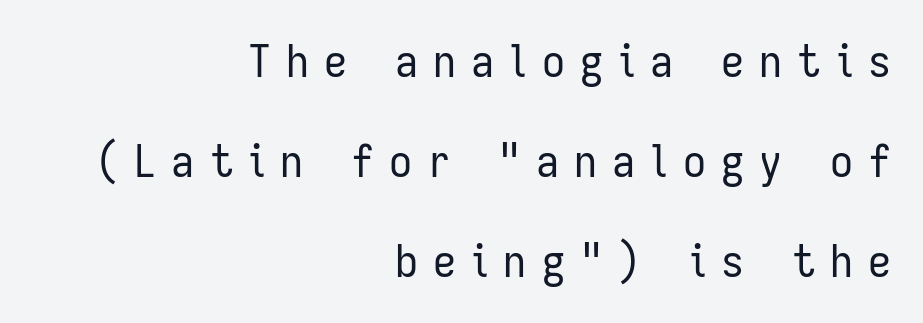
The image shows 46 px regular-weight, condensed sans-serif type, upright; set right-aligned, loose line spacing (2.17x), unusually wide letter spacing (+0.33 em), not underlined; low stroke contrast and a medium x-height.
